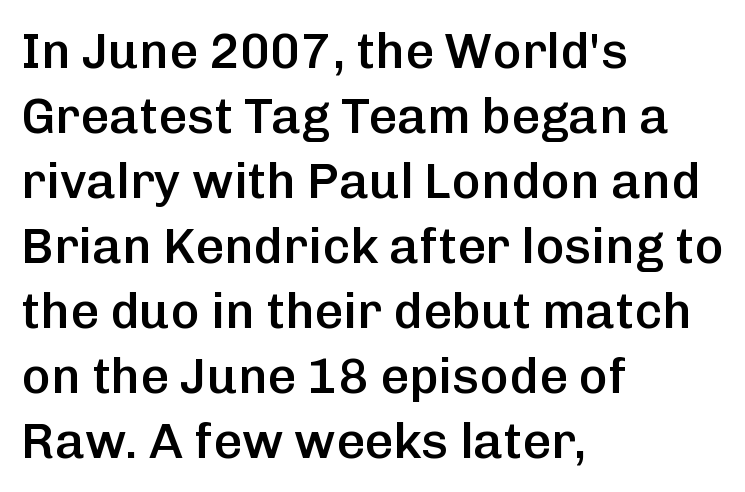
Layout note: lines flush left. There is no visible air inserted between adjacent glyphs. Ascenders rise straight up at ninety degrees. I'd describe the lettering as semibold — firm but not a full bold.
